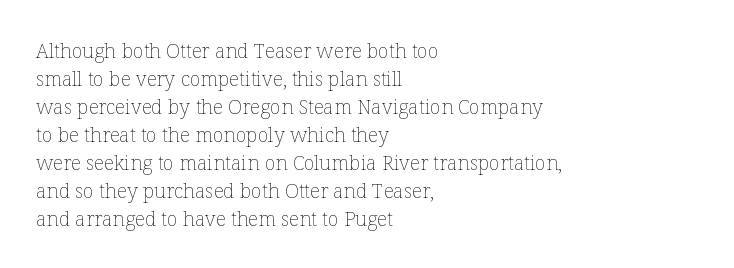
Q: Is the text bold? A: No.
Q: Is the text italic (slanted)? A: No, it is upright.
Q: Is the text underlined? A: No.
Q: How is the paragraph aligned? A: Left-aligned.
Q: Is the spacing between letters normal or unusually wide? A: Normal.
Q: Is the spacing between lines tight, normal or loose? A: Normal.
